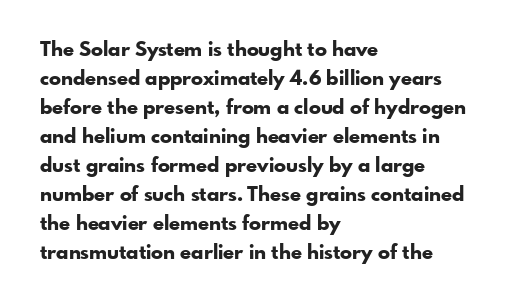
{"italic": "no", "bold": "yes", "underline": "no", "align": "left", "line_spacing": "normal", "line_spacing_ratio": 1.45, "letter_spacing": "normal", "letter_spacing_em": 0.0, "glyph_px": 20}
